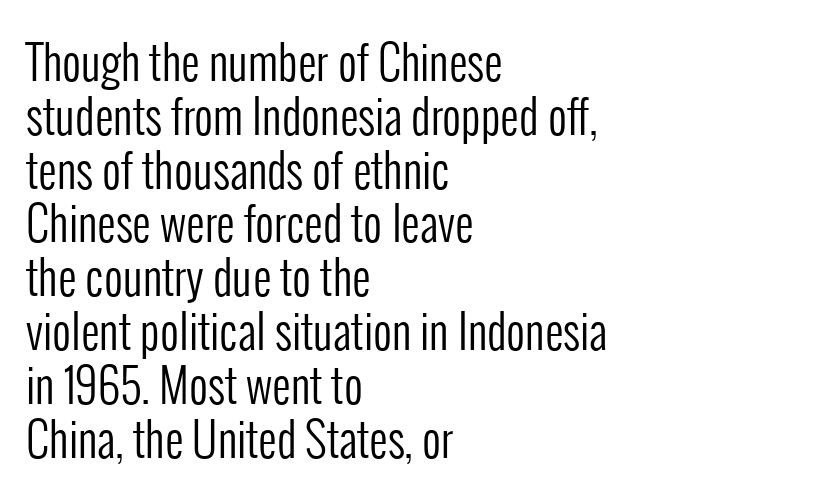
{"serif": "no", "italic": "no", "bold": "no", "weight": "regular", "width": "condensed", "stroke_contrast": "low", "x_height": "medium", "monospaced": "no", "underline": "no", "align": "left", "line_spacing_ratio": 1.17, "letter_spacing": "normal", "letter_spacing_em": 0.0, "glyph_px": 46}
